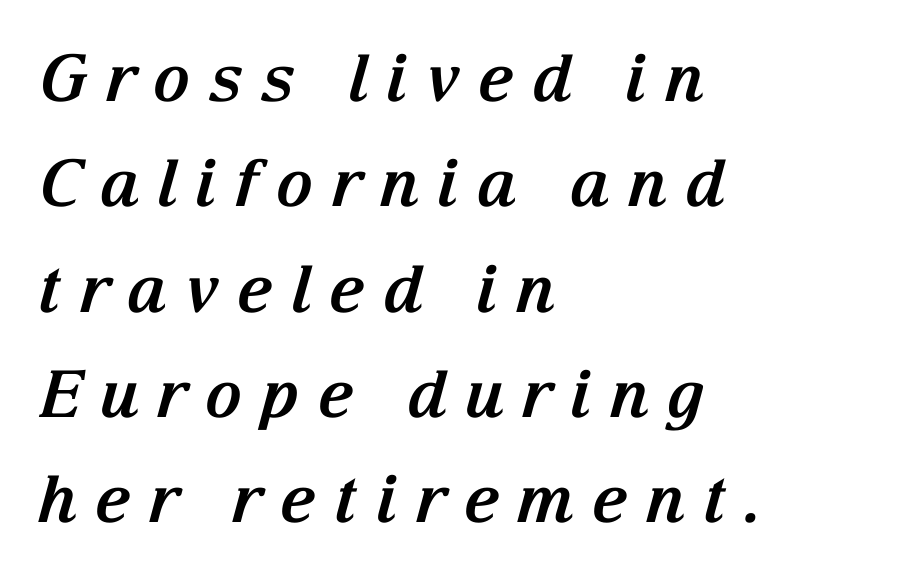
Q: Is the text bold? A: Yes.
Q: Is the text italic (slanted)? A: Yes, it leans right by about 15 degrees.
Q: Is the typeface a serif or a sans-serif typeface? A: Serif.
Q: Is the text underlined? A: No.
Q: How is the paragraph aligned? A: Left-aligned.
Q: Is the spacing between letters normal or unusually wide? A: Unusually wide.
Q: Is the spacing between lines tight, normal or loose? A: Normal.
Q: Width (condensed, normal, or wide)? A: Normal.
Q: Stroke contrast? A: Medium.
Q: x-height? A: Medium.
Q: Monospaced? A: No.
